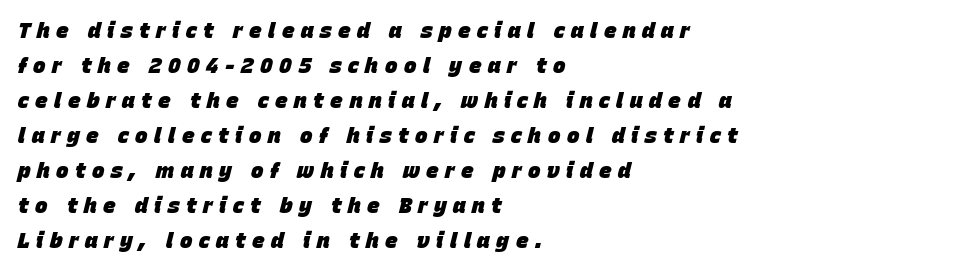
Q: Is the text bold? A: Yes.
Q: Is the text italic (slanted)? A: Yes, it leans right by about 15 degrees.
Q: Is the text underlined? A: No.
Q: How is the paragraph aligned? A: Left-aligned.
Q: Is the spacing between letters normal or unusually wide? A: Unusually wide.
Q: Is the spacing between lines tight, normal or loose? A: Normal.
